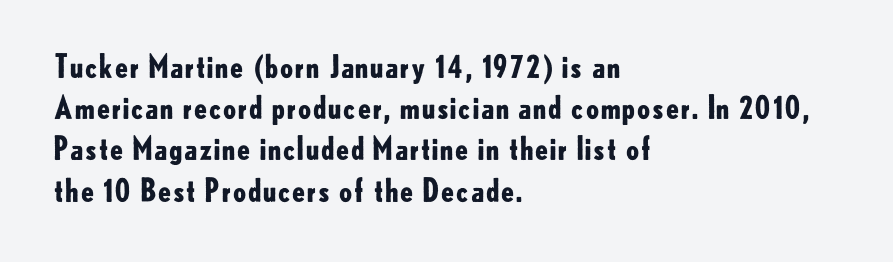
The image shows 31 px bold sans-serif type, upright; set left-aligned, normal line spacing (1.33x), normal letter spacing, not underlined; low stroke contrast and a small x-height.
